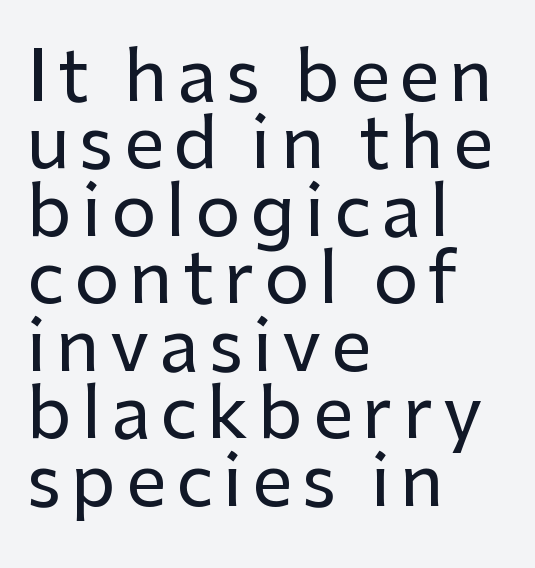
Q: Is the text italic (slanted)? A: No, it is upright.
Q: Is the typeface a serif or a sans-serif typeface? A: Sans-serif.
Q: Is the text underlined? A: No.
Q: How is the paragraph aligned? A: Left-aligned.
Q: Is the spacing between lines tight, normal or loose? A: Tight.
Q: Width (condensed, normal, or wide)? A: Normal.
Q: Stroke contrast? A: Low.
Q: x-height? A: Medium.
Q: Monospaced? A: No.
